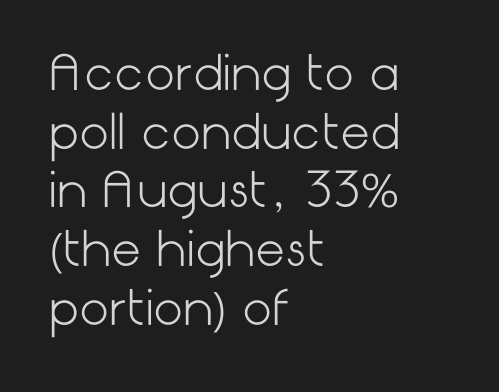
Q: Is the text bold? A: No.
Q: Is the text italic (slanted)? A: No, it is upright.
Q: Is the typeface a serif or a sans-serif typeface? A: Sans-serif.
Q: Is the text underlined? A: No.
Q: How is the paragraph aligned? A: Left-aligned.
Q: Is the spacing between letters normal or unusually wide? A: Normal.
Q: Is the spacing between lines tight, normal or loose? A: Normal.
Q: Width (condensed, normal, or wide)? A: Normal.
Q: Stroke contrast? A: Low.
Q: x-height? A: Medium.
